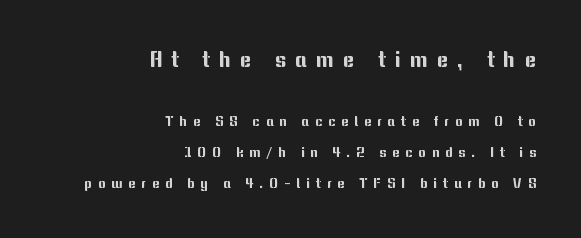
The image shows 22 px text type, upright; set right-aligned, loose line spacing (2.23x), unusually wide letter spacing (+0.42 em), not underlined; the first (top) block is 1.57x larger.
